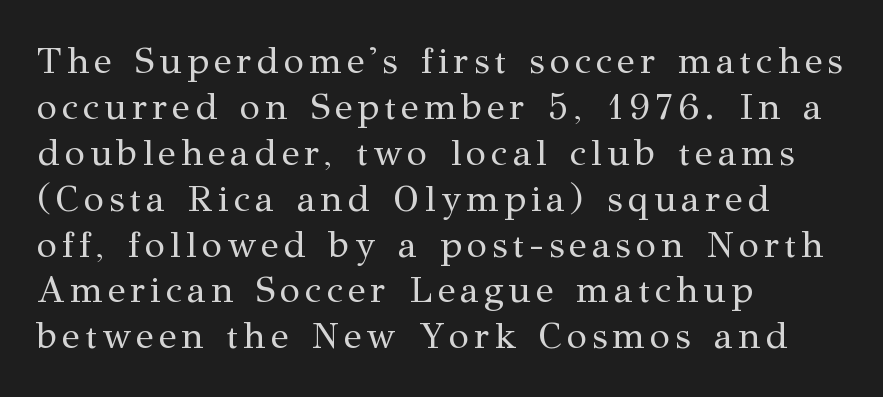
The image shows 37 px regular-weight serif type, upright; set left-aligned, line spacing 1.24x, not underlined; medium stroke contrast and a medium x-height.
